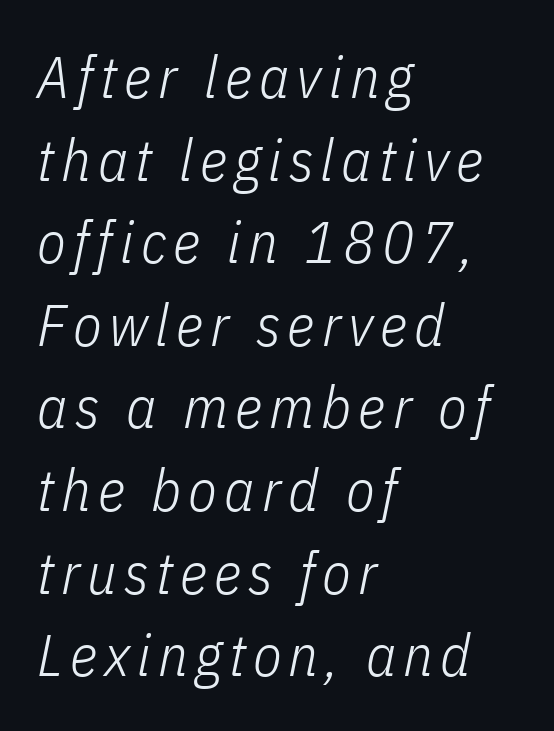
Bold? No — there's no thickening of the strokes. If you measured baseline to baseline, you'd find a middling distance. Underlining? Definitely not there. Looks like regular typesetting: each glyph gets only the width it needs. Every character sits at an angle, as italics do.
